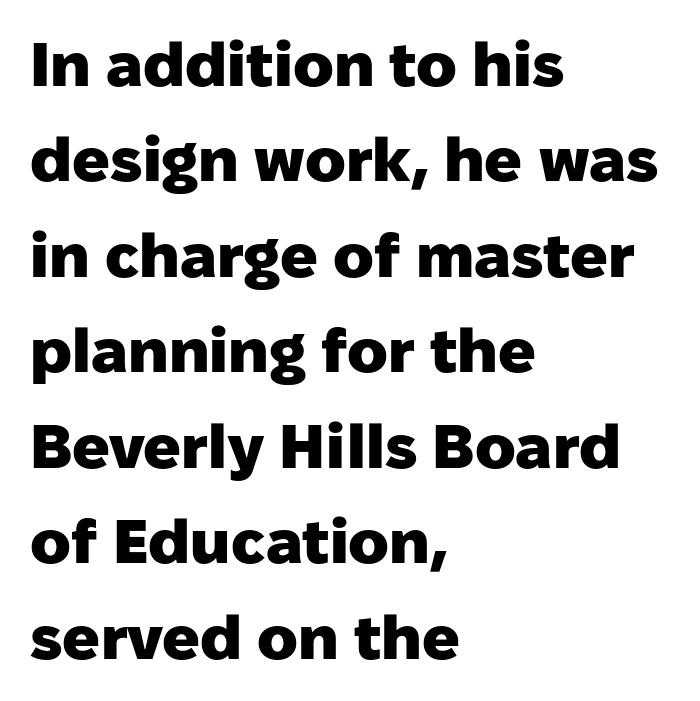
Q: Is the text bold? A: Yes.
Q: Is the text italic (slanted)? A: No, it is upright.
Q: Is the typeface a serif or a sans-serif typeface? A: Sans-serif.
Q: Is the text underlined? A: No.
Q: How is the paragraph aligned? A: Left-aligned.
Q: Is the spacing between letters normal or unusually wide? A: Normal.
Q: Is the spacing between lines tight, normal or loose? A: Normal.
Q: Width (condensed, normal, or wide)? A: Normal.
Q: Stroke contrast? A: Low.
Q: x-height? A: Medium.
Q: Monospaced? A: No.
